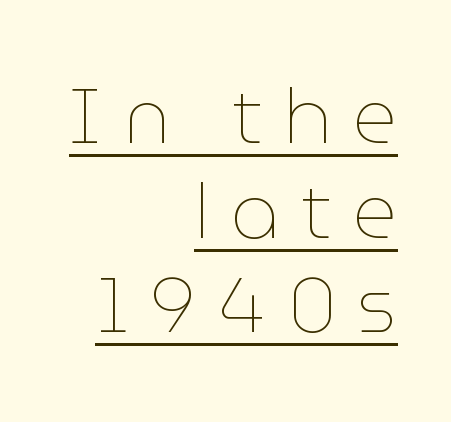
Underlining? Definitely there. Letters have the restrained weight of plain body copy at most. The lines in this sample share a right terminus and differ only in where they begin. This sample has the flowing, uneven cadence of proportional lettering. The axis of the letterforms is exactly vertical. Characters follow at a spacing far wider than the type designer built in.
